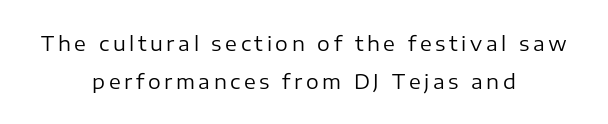
{"italic": "no", "bold": "no", "underline": "no", "align": "center", "line_spacing_ratio": 1.89, "glyph_px": 20}
